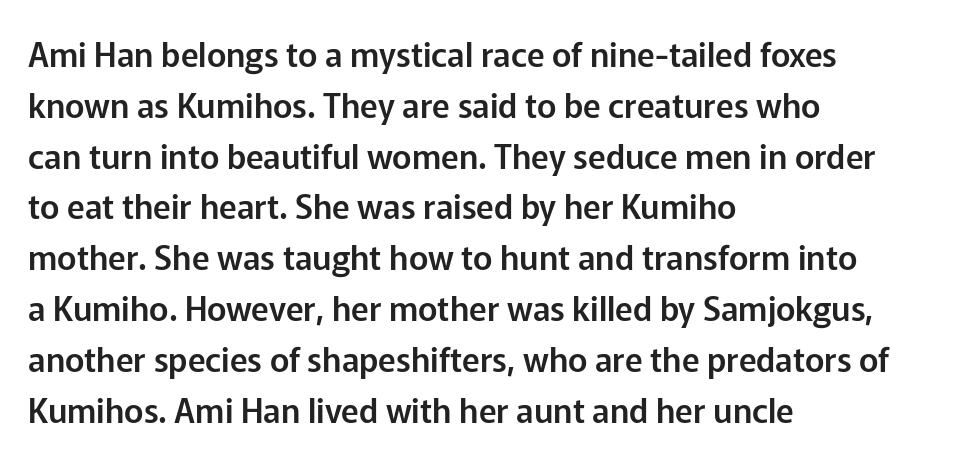
Q: Is the text italic (slanted)? A: No, it is upright.
Q: Is the typeface a serif or a sans-serif typeface? A: Sans-serif.
Q: Is the text underlined? A: No.
Q: How is the paragraph aligned? A: Left-aligned.
Q: Is the spacing between letters normal or unusually wide? A: Normal.
Q: Is the spacing between lines tight, normal or loose? A: Normal.
Q: Width (condensed, normal, or wide)? A: Normal.
Q: Stroke contrast? A: Low.
Q: x-height? A: Medium.
Q: Monospaced? A: No.
